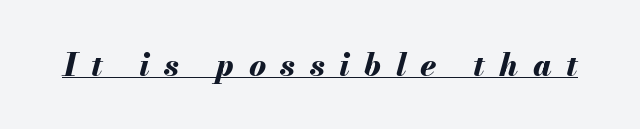
Stroke thickness is high; the sample reads as a true bold. The whole block is typeset with a tilt. Check the space under the baseline: a stroke is drawn there. The letters are spread apart with noticeably loose tracking. Spacing verdict: proportional, widths tailored to each character.
